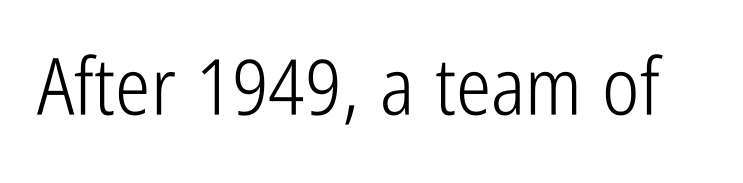
{"serif": "no", "italic": "no", "bold": "no", "weight": "light", "width": "condensed", "stroke_contrast": "low", "x_height": "medium", "monospaced": "no", "underline": "no", "letter_spacing": "normal", "letter_spacing_em": 0.0, "glyph_px": 79}
